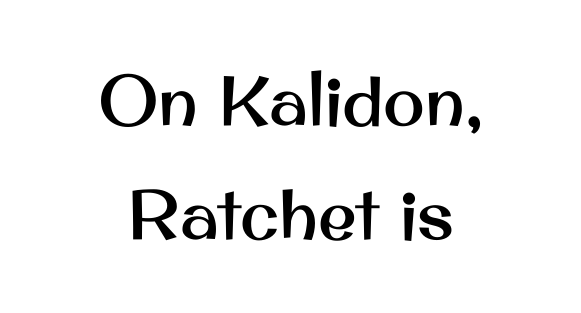
The image shows 70 px sans-serif type, upright; set centered, normal line spacing (1.63x), normal letter spacing, not underlined; medium stroke contrast and a small x-height.
